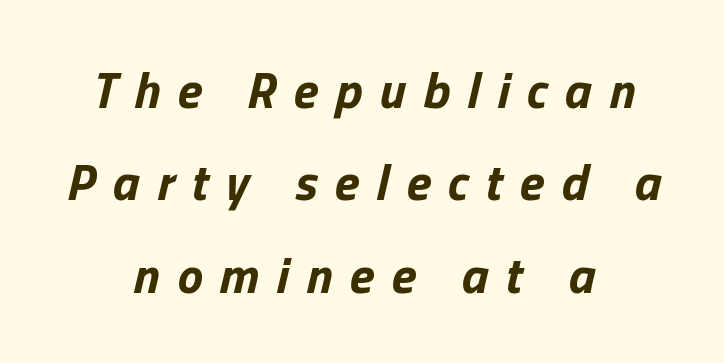
{"italic": "yes", "lean": "right", "slant_degrees": 13, "bold": "yes", "weight": "bold", "width": "normal", "stroke_contrast": "low", "x_height": "medium", "monospaced": "no", "underline": "no", "align": "center", "line_spacing_ratio": 1.81, "letter_spacing": "wide", "letter_spacing_em": 0.34, "glyph_px": 51}
